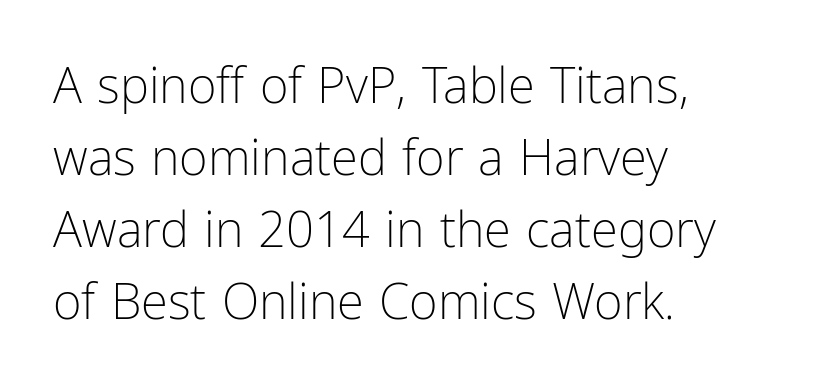
Q: Is the text bold? A: No.
Q: Is the text italic (slanted)? A: No, it is upright.
Q: Is the typeface a serif or a sans-serif typeface? A: Sans-serif.
Q: Is the text underlined? A: No.
Q: How is the paragraph aligned? A: Left-aligned.
Q: Is the spacing between letters normal or unusually wide? A: Normal.
Q: Is the spacing between lines tight, normal or loose? A: Normal.
Q: Width (condensed, normal, or wide)? A: Condensed.
Q: Stroke contrast? A: Low.
Q: x-height? A: Medium.
Q: Monospaced? A: No.
